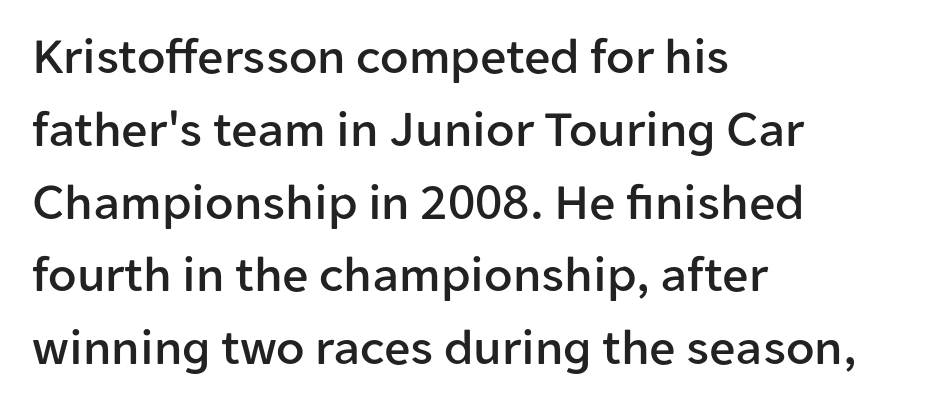
{"serif": "no", "italic": "no", "width": "normal", "stroke_contrast": "low", "x_height": "medium", "monospaced": "no", "underline": "no", "align": "left", "line_spacing": "normal", "line_spacing_ratio": 1.4, "letter_spacing": "normal", "letter_spacing_em": 0.0, "glyph_px": 52}
